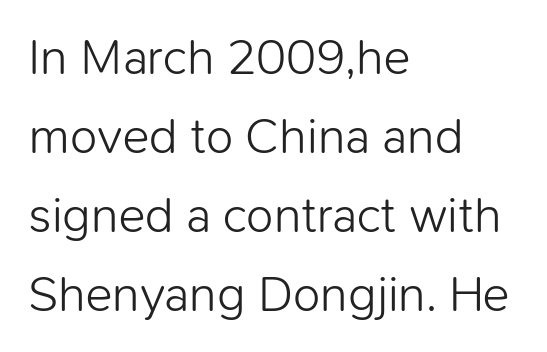
The area under the type is left untouched. This sample is left-justified, so line endings fall wherever the words run out. Caption: standard tracking, unaltered. Does the lettering tilt? It doesn't — this is upright. Each stroke keeps to a modest, everyday thickness or less.
